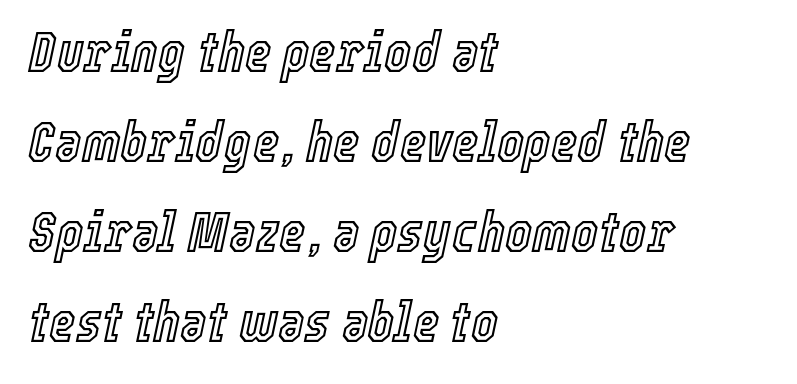
Q: Is the text italic (slanted)? A: Yes, it leans right by about 12 degrees.
Q: Is the text underlined? A: No.
Q: How is the paragraph aligned? A: Left-aligned.
Q: Is the spacing between letters normal or unusually wide? A: Normal.
Q: Is the spacing between lines tight, normal or loose? A: Normal.
Q: Width (condensed, normal, or wide)? A: Condensed.
Q: x-height? A: Medium.
Q: Monospaced? A: No.
